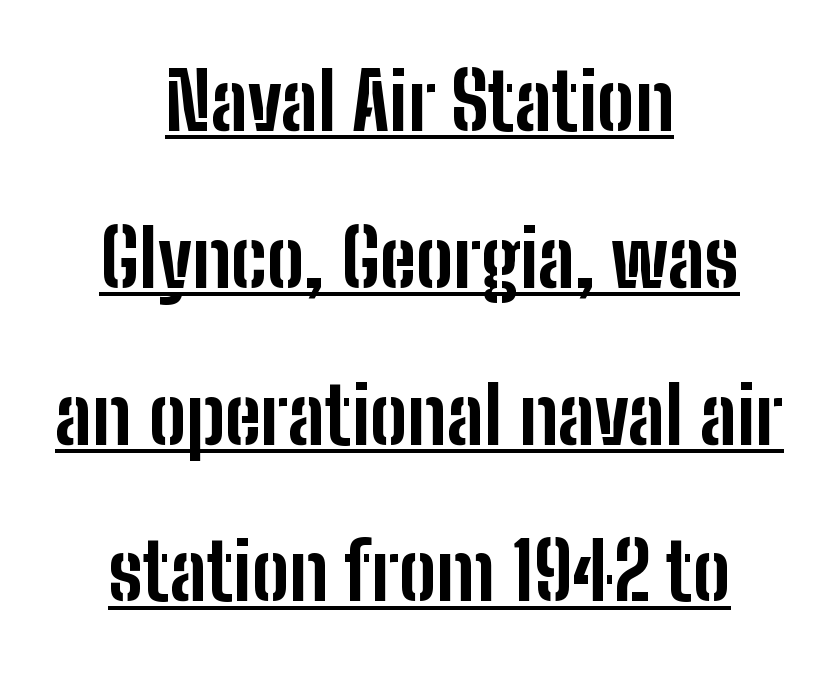
Q: Is the text bold? A: Yes.
Q: Is the text italic (slanted)? A: No, it is upright.
Q: Is the typeface a serif or a sans-serif typeface? A: Sans-serif.
Q: Is the text underlined? A: Yes.
Q: How is the paragraph aligned? A: Centered.
Q: Is the spacing between letters normal or unusually wide? A: Normal.
Q: Is the spacing between lines tight, normal or loose? A: Loose.
Q: Width (condensed, normal, or wide)? A: Condensed.
Q: Stroke contrast? A: Low.
Q: x-height? A: Medium.
Q: Monospaced? A: No.
